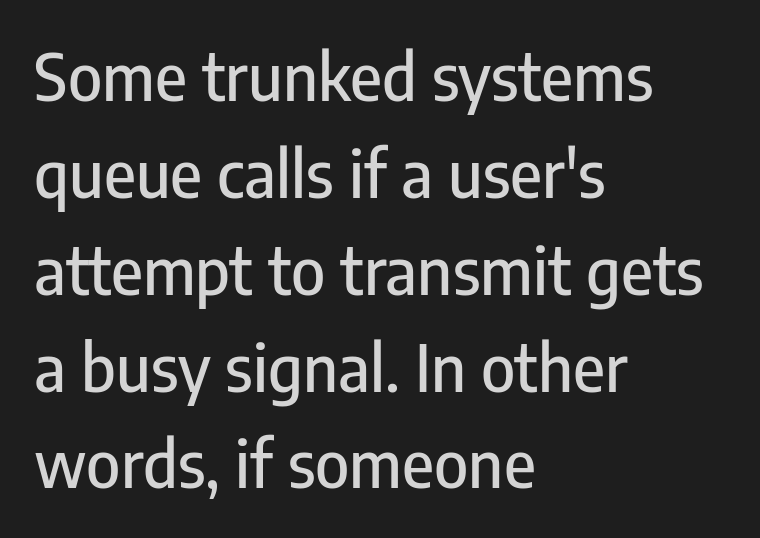
Each row of text sits above clean, open space. The lines are quadded left. Is the letter spacing exaggerated? No — it looks like the ordinary default. Style check: upright. Serifs: no, the terminals of the letterforms are clean. The space between consecutive lines is moderate.
